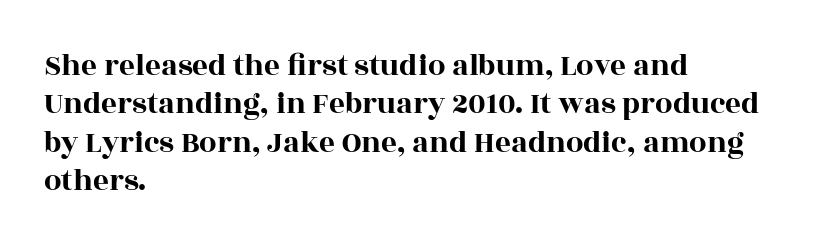
Reading down the block, your eye returns to a fixed left position each line. Serifs: yes, visible at the terminals of the letterforms. These lines are rendered in a variable-pitch font. The gaps between neighbouring characters are ordinary and unremarkable.
